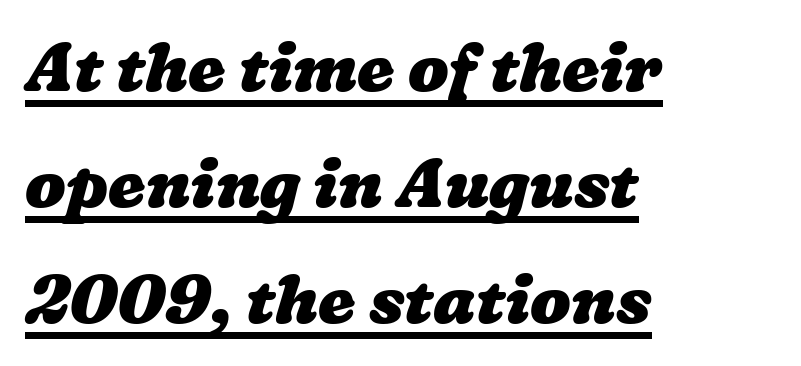
Visually the block forms a straight wall on the left and a jagged coastline on the right. This sample has the flowing, uneven cadence of proportional lettering. A continuous stroke trails under the words, as in a hyperlink. A full-strength bold gives these letters their thick strokes.
